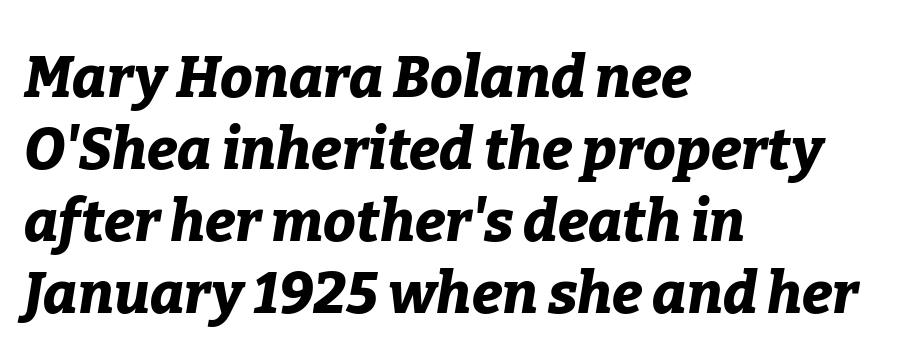
Q: Is the text bold? A: Yes.
Q: Is the text italic (slanted)? A: Yes, it leans right by about 9 degrees.
Q: Is the text underlined? A: No.
Q: How is the paragraph aligned? A: Left-aligned.
Q: Is the spacing between letters normal or unusually wide? A: Normal.
Q: Width (condensed, normal, or wide)? A: Normal.
Q: Stroke contrast? A: Low.
Q: x-height? A: Medium.
Q: Monospaced? A: No.
